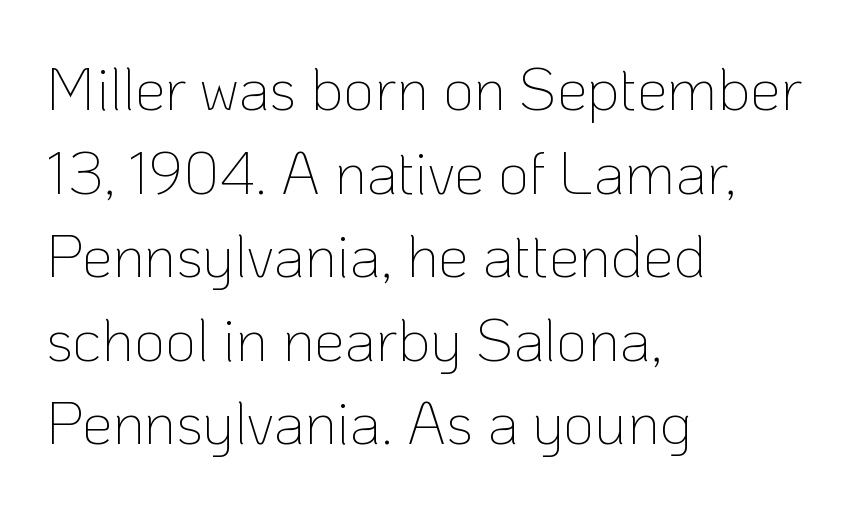
These lines are rendered in a variable-pitch font. This rendering leaves character spacing at its baseline value. Weight: regular or lighter. The space between consecutive lines is moderate. The passage shown is typeset with a sans-serif family. The passage is arranged the way most books set body copy — flush left.
